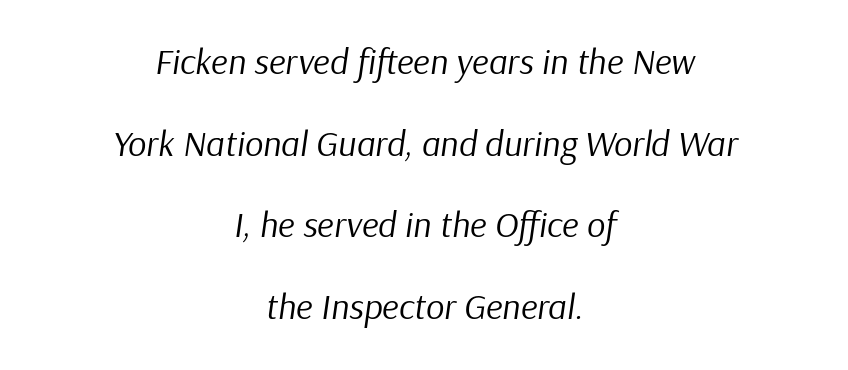
The zone under the glyphs is completely vacant. The rendering uses natural spacing where letterforms have individual widths. If you measured baseline to baseline, you'd find a long distance. Between one letter and the next there's only the usual sliver of space.
